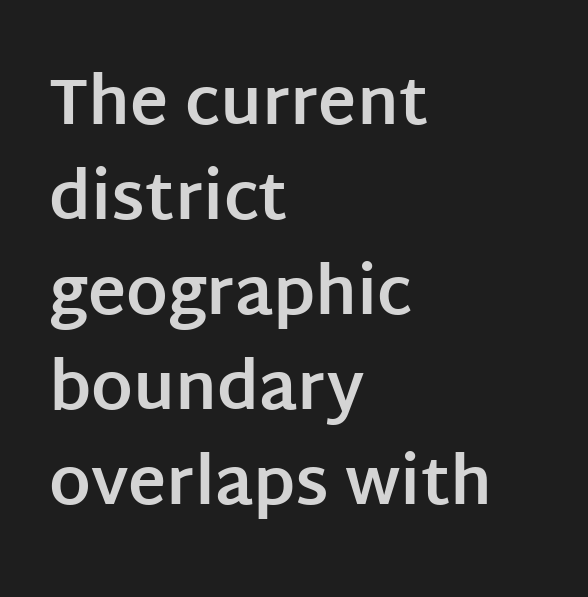
{"serif": "no", "italic": "no", "bold": "yes", "weight": "bold", "width": "normal", "stroke_contrast": "low", "x_height": "large", "monospaced": "no", "underline": "no", "align": "left", "line_spacing": "normal", "line_spacing_ratio": 1.46, "letter_spacing": "normal", "letter_spacing_em": 0.0, "glyph_px": 65}
